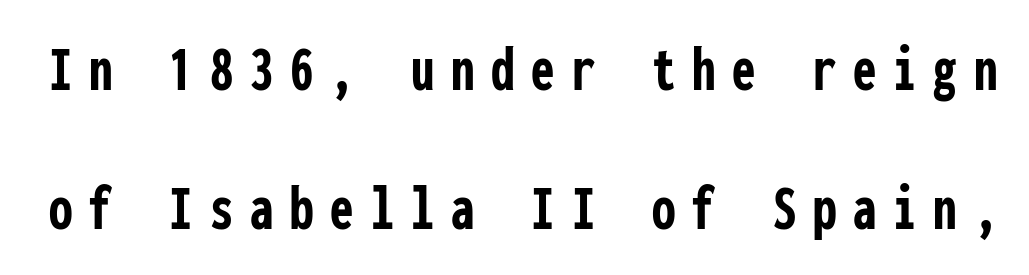
{"serif": "no", "italic": "no", "bold": "yes", "weight": "semibold", "width": "condensed", "stroke_contrast": "low", "x_height": "medium", "monospaced": "yes", "underline": "no", "line_spacing": "loose", "line_spacing_ratio": 2.08, "letter_spacing": "wide", "letter_spacing_em": 0.25, "glyph_px": 67}
